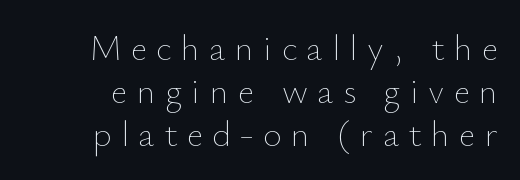
{"italic": "no", "bold": "no", "weight": "thin", "width": "normal", "stroke_contrast": "low", "x_height": "small", "monospaced": "no", "underline": "no", "line_spacing_ratio": 1.2, "letter_spacing": "wide", "letter_spacing_em": 0.26, "glyph_px": 36}
